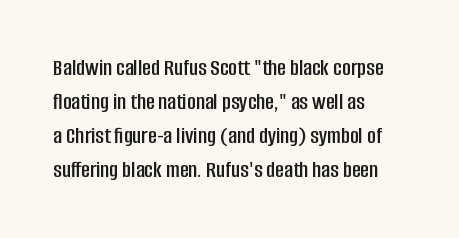
{"italic": "no", "underline": "no", "align": "left", "line_spacing": "normal", "line_spacing_ratio": 1.41, "letter_spacing": "normal", "letter_spacing_em": 0.0, "glyph_px": 24}
